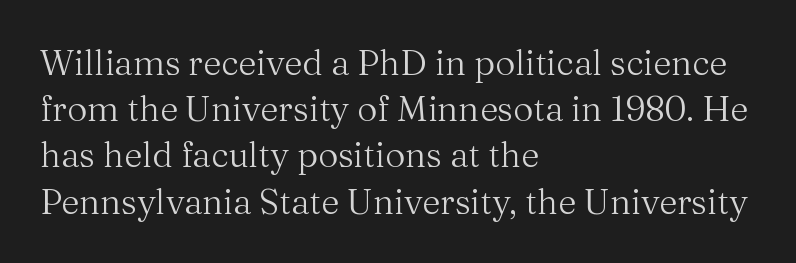
{"serif": "yes", "italic": "no", "bold": "no", "weight": "regular", "width": "normal", "stroke_contrast": "medium", "x_height": "medium", "monospaced": "no", "underline": "no", "align": "left", "line_spacing": "normal", "line_spacing_ratio": 1.32, "letter_spacing": "normal", "letter_spacing_em": 0.0, "glyph_px": 35}
